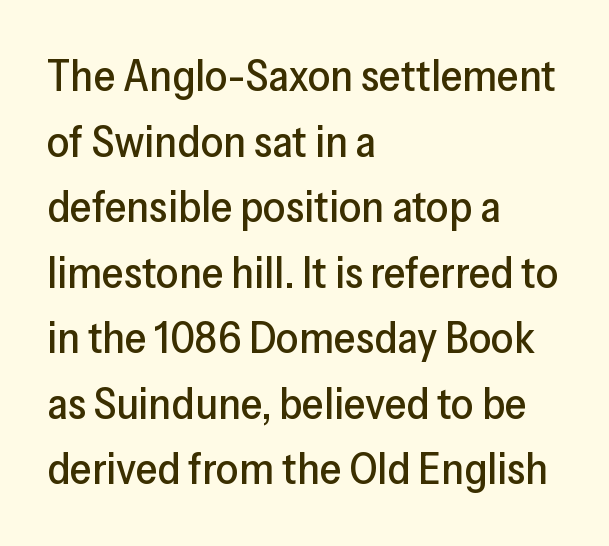
{"serif": "no", "italic": "no", "width": "normal", "stroke_contrast": "low", "x_height": "medium", "monospaced": "no", "underline": "no", "align": "left", "line_spacing": "normal", "line_spacing_ratio": 1.49, "letter_spacing": "normal", "letter_spacing_em": 0.0, "glyph_px": 44}
